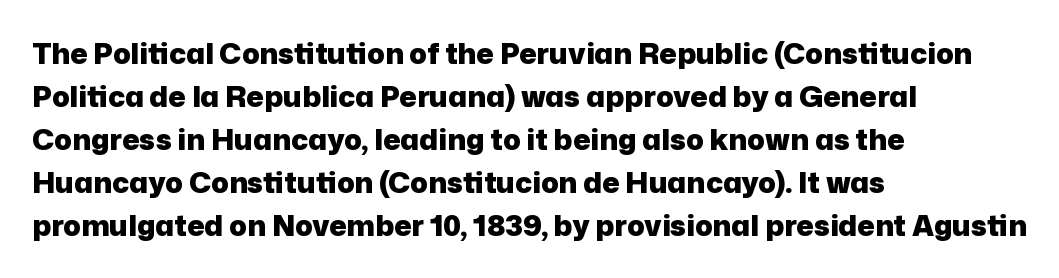
The image shows 29 px heavy sans-serif type, upright; set left-aligned, normal line spacing (1.48x), normal letter spacing, not underlined; low stroke contrast and a medium x-height.
